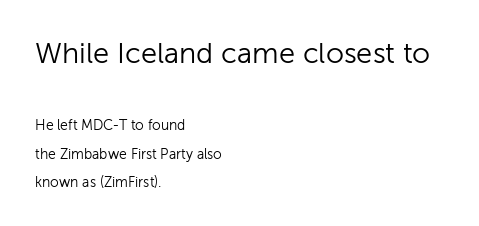
The image shows 29 px light sans-serif type, upright; set left-aligned, loose line spacing (2.01x), normal letter spacing, not underlined; the first (top) block is 2.07x larger; low stroke contrast and a medium x-height.
